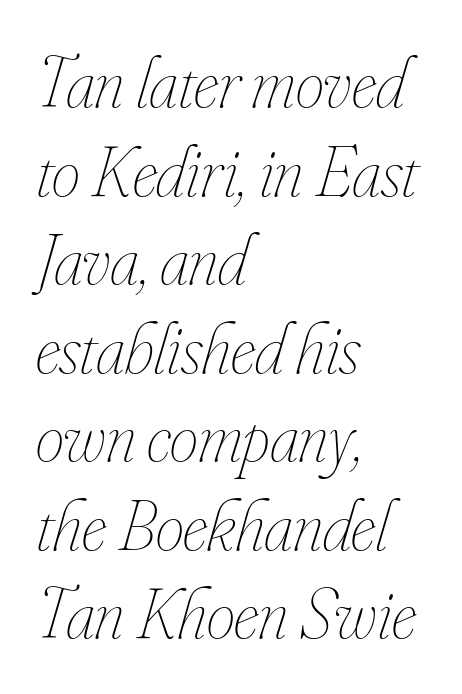
Bold? No — there's no thickening of the strokes. The letters advance in unequal steps, a hallmark of proportional type. Looking at the ascenders, they clearly lean. The tracking reads as untouched default to a designer's eye. The lines in this sample share a left origin and differ only in where they stop. No word sits above an underline.
